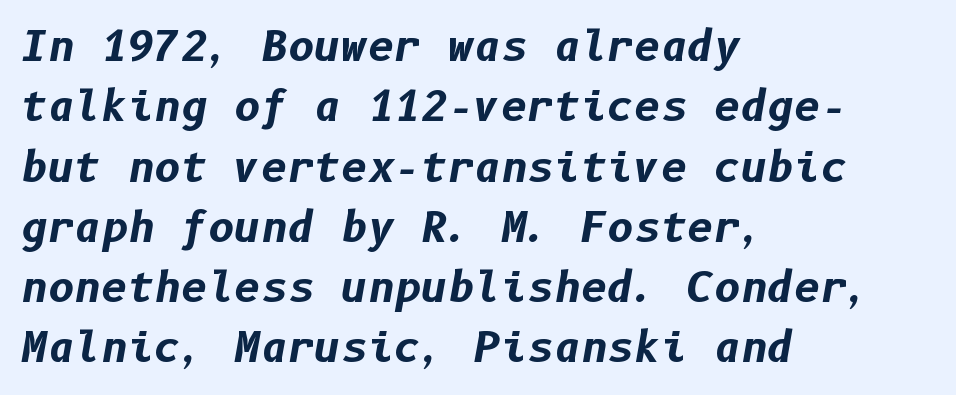
Italic: yes, the glyphs are oblique. A student would call this left alignment; a typographer would say flush left, rag right. On the weight axis this lands at bold, roughly 700. Successive baselines arrive at the customary interval. The words here are not underlined. The letterforms sit shoulder to shoulder at normal distance.
